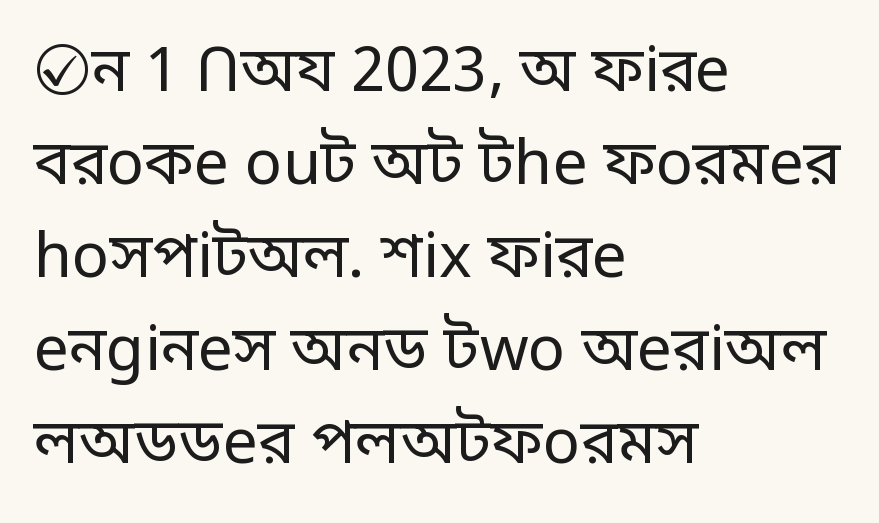
The image shows 62 px regular-weight sans-serif type, upright; set left-aligned, normal line spacing (1.5x), normal letter spacing, not underlined; low stroke contrast and a large x-height.
